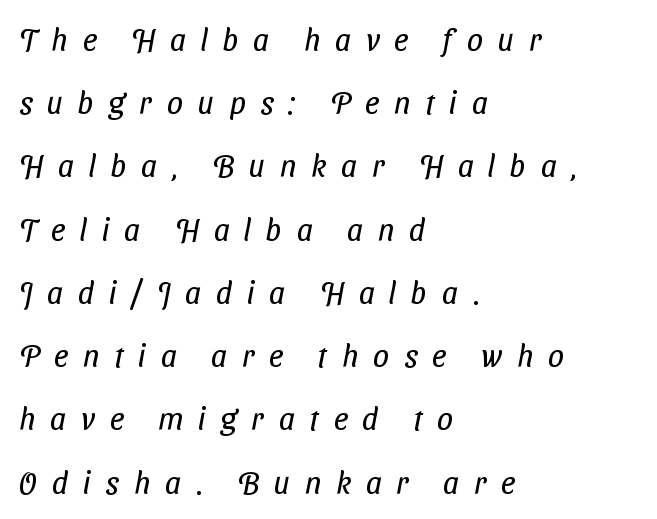
Q: Is the text bold? A: No.
Q: Is the typeface a serif or a sans-serif typeface? A: Sans-serif.
Q: Is the text underlined? A: No.
Q: How is the paragraph aligned? A: Left-aligned.
Q: Is the spacing between letters normal or unusually wide? A: Unusually wide.
Q: Is the spacing between lines tight, normal or loose? A: Loose.
Q: Width (condensed, normal, or wide)? A: Condensed.
Q: Stroke contrast? A: Low.
Q: x-height? A: Medium.
Q: Monospaced? A: No.
